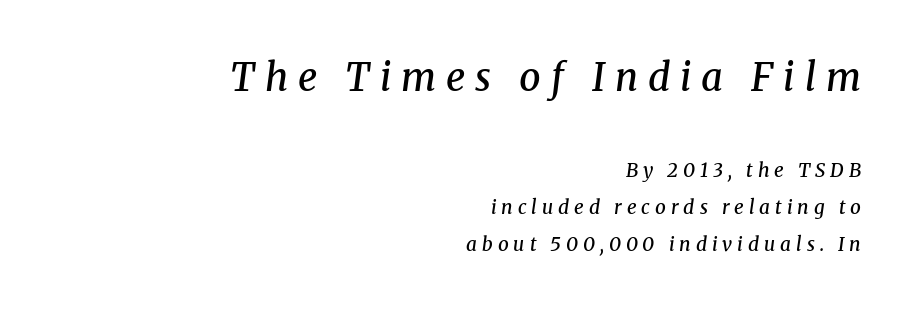
Q: Is the text bold? A: Semi-bold.
Q: Is the text italic (slanted)? A: Yes, it leans right by about 8 degrees.
Q: Is the typeface a serif or a sans-serif typeface? A: Serif.
Q: Is the text underlined? A: No.
Q: How is the paragraph aligned? A: Right-aligned.
Q: Is the spacing between letters normal or unusually wide? A: Unusually wide.
Q: Is the spacing between lines tight, normal or loose? A: Loose.
Q: Which block of text is set in a larger size, the first (top) or the second (bottom)? A: The first (top) one.
Q: Width (condensed, normal, or wide)? A: Normal.
Q: Stroke contrast? A: Medium.
Q: x-height? A: Medium.
Q: Monospaced? A: No.
